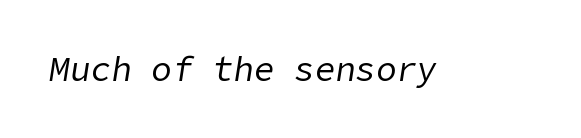
The image shows 34 px regular-weight type, italic (leaning right); set normal letter spacing, not underlined; low stroke contrast and a medium x-height.
